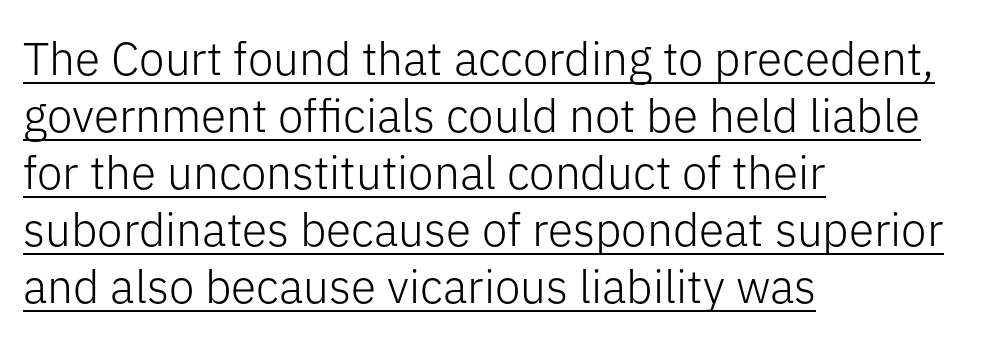
The image shows 46 px light sans-serif type, upright; set left-aligned, line spacing 1.24x, normal letter spacing, underlined; low stroke contrast and a medium x-height.
